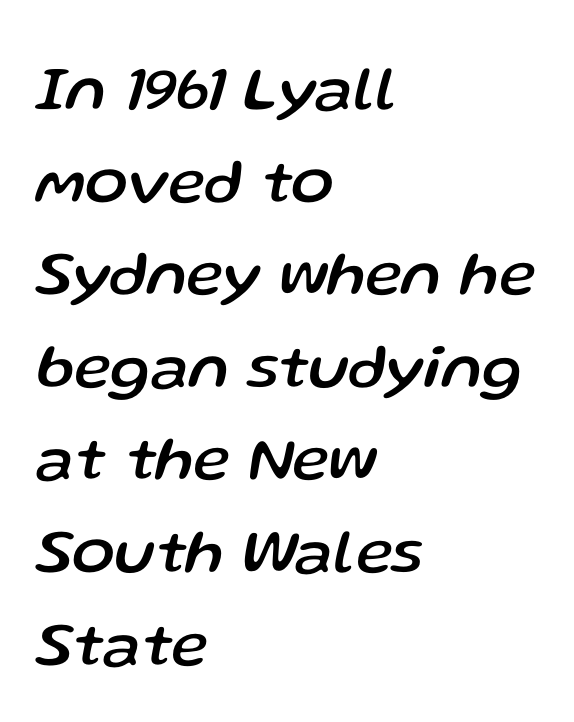
{"italic": "yes", "lean": "right", "slant_degrees": 13, "width": "normal", "stroke_contrast": "low", "x_height": "medium", "monospaced": "no", "underline": "no", "align": "left", "line_spacing": "normal", "line_spacing_ratio": 1.47, "letter_spacing": "normal", "letter_spacing_em": 0.0, "glyph_px": 63}
